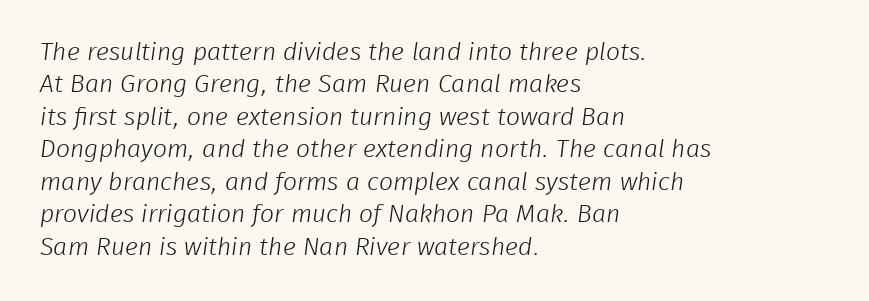
The image shows 25 px text type; set left-aligned, normal line spacing (1.3x), normal letter spacing, not underlined.
